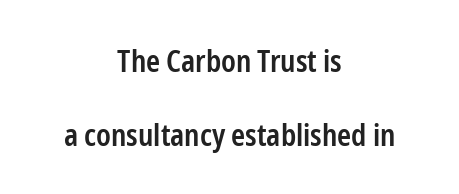
{"serif": "no", "italic": "no", "bold": "semi", "weight": "semibold", "width": "condensed", "stroke_contrast": "low", "x_height": "medium", "monospaced": "no", "underline": "no", "align": "center", "line_spacing": "loose", "line_spacing_ratio": 2.46, "letter_spacing": "normal", "letter_spacing_em": 0.0, "glyph_px": 30}
